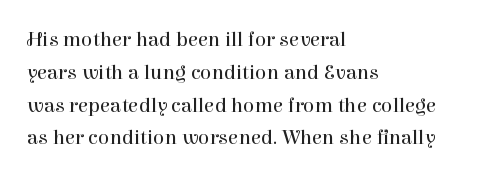
Upright lettering throughout. The rows are spaced the way most documents space them. These lines stack with their left ends in a neat column. The space beneath each line is pristine and unruled. This sample uses plain, unmodified letter spacing. Stem width sits at or under what a default text font uses.
